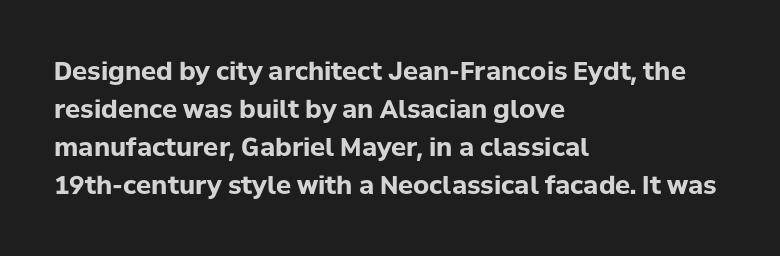
{"italic": "no", "bold": "yes", "underline": "no", "align": "left", "line_spacing": "normal", "line_spacing_ratio": 1.52, "letter_spacing": "normal", "letter_spacing_em": 0.0, "glyph_px": 25}
